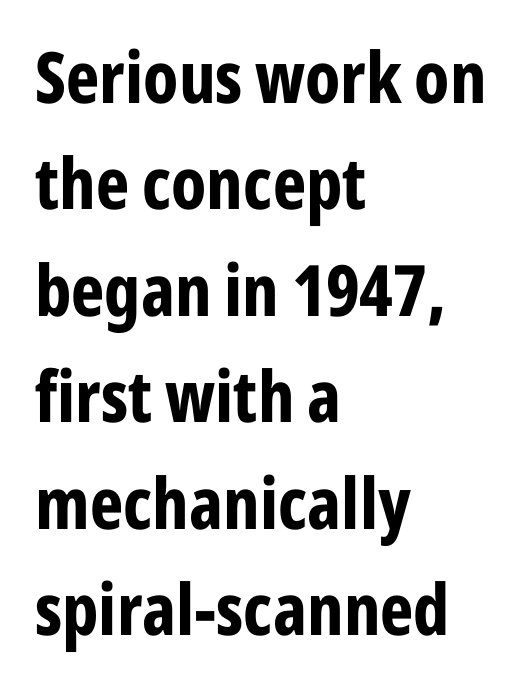
{"serif": "no", "italic": "no", "bold": "yes", "weight": "bold", "width": "condensed", "stroke_contrast": "low", "x_height": "medium", "monospaced": "no", "underline": "no", "align": "left", "line_spacing": "normal", "line_spacing_ratio": 1.5, "letter_spacing": "normal", "letter_spacing_em": 0.0, "glyph_px": 71}
